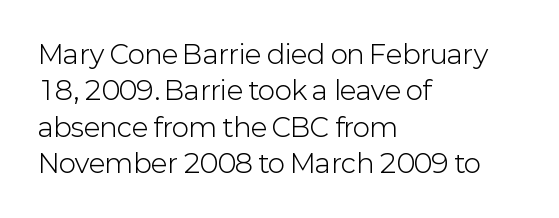
Q: Is the text bold? A: No.
Q: Is the text italic (slanted)? A: No, it is upright.
Q: Is the text underlined? A: No.
Q: How is the paragraph aligned? A: Left-aligned.
Q: Is the spacing between letters normal or unusually wide? A: Normal.
Q: Is the spacing between lines tight, normal or loose? A: Normal.
